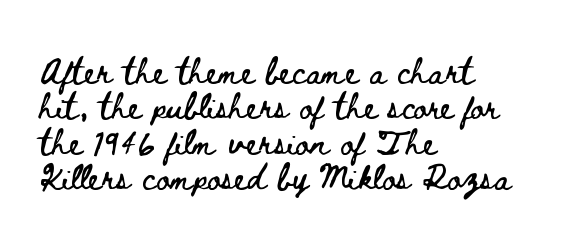
{"underline": "no", "align": "left", "line_spacing": "normal", "line_spacing_ratio": 1.36, "letter_spacing": "normal", "letter_spacing_em": 0.0, "glyph_px": 26}
